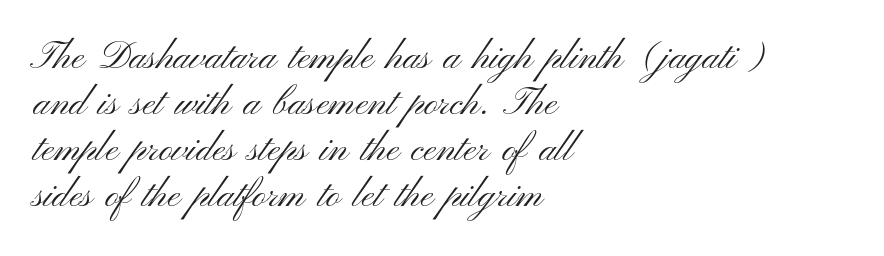
Q: Is the text bold? A: No.
Q: Is the text italic (slanted)? A: Yes.
Q: Is the typeface a serif or a sans-serif typeface? A: Sans-serif.
Q: Is the text underlined? A: No.
Q: How is the paragraph aligned? A: Left-aligned.
Q: Is the spacing between letters normal or unusually wide? A: Normal.
Q: Width (condensed, normal, or wide)? A: Wide.
Q: Stroke contrast? A: Medium.
Q: x-height? A: Small.
Q: Monospaced? A: No.
